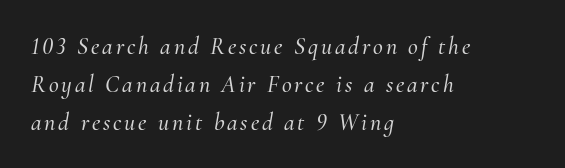
Q: Is the text italic (slanted)? A: Yes, it leans right by about 10 degrees.
Q: Is the text underlined? A: No.
Q: How is the paragraph aligned? A: Left-aligned.
Q: Is the spacing between lines tight, normal or loose? A: Normal.
